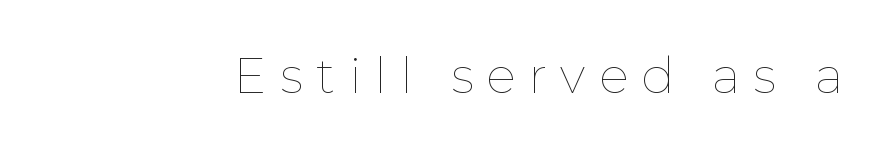
Q: Is the text bold? A: No.
Q: Is the text italic (slanted)? A: No, it is upright.
Q: Is the text underlined? A: No.
Q: Is the spacing between letters normal or unusually wide? A: Unusually wide.
Q: Width (condensed, normal, or wide)? A: Normal.
Q: Stroke contrast? A: Low.
Q: x-height? A: Medium.
Q: Monospaced? A: No.
